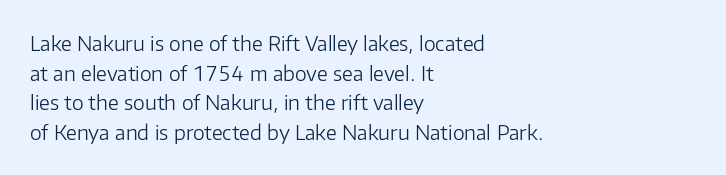
The image shows 20 px text type, upright; set left-aligned, normal line spacing (1.48x), normal letter spacing, not underlined.
